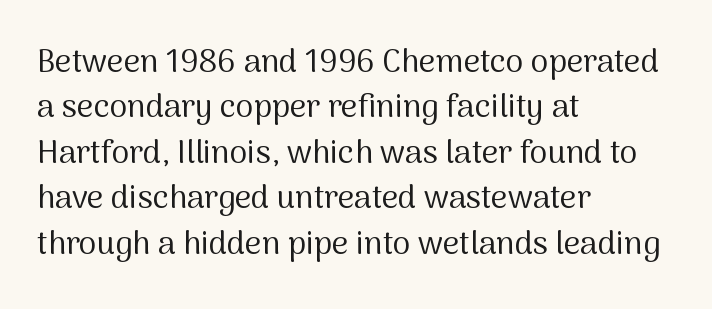
The image shows 32 px regular-weight sans-serif type, upright; set left-aligned, normal line spacing (1.42x), normal letter spacing, not underlined; medium stroke contrast and a medium x-height.
